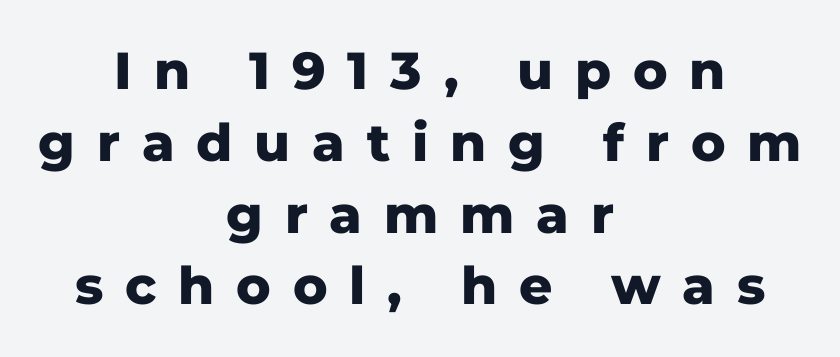
{"serif": "no", "italic": "no", "bold": "yes", "weight": "heavy", "width": "normal", "stroke_contrast": "low", "x_height": "medium", "monospaced": "no", "underline": "no", "align": "center", "line_spacing": "normal", "line_spacing_ratio": 1.38, "letter_spacing": "wide", "letter_spacing_em": 0.42, "glyph_px": 52}
